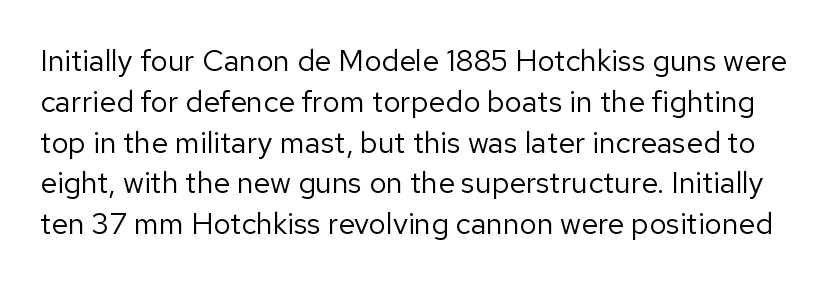
Q: Is the text bold? A: No.
Q: Is the text italic (slanted)? A: No, it is upright.
Q: Is the typeface a serif or a sans-serif typeface? A: Sans-serif.
Q: Is the text underlined? A: No.
Q: Is the spacing between letters normal or unusually wide? A: Normal.
Q: Is the spacing between lines tight, normal or loose? A: Normal.
Q: Width (condensed, normal, or wide)? A: Normal.
Q: Stroke contrast? A: Low.
Q: x-height? A: Medium.
Q: Monospaced? A: No.
